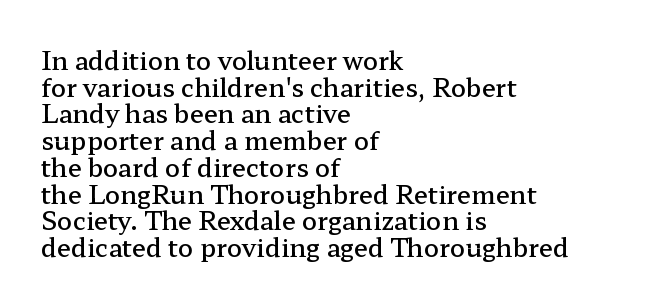
Q: Is the text bold? A: Semi-bold.
Q: Is the text italic (slanted)? A: No, it is upright.
Q: Is the text underlined? A: No.
Q: How is the paragraph aligned? A: Left-aligned.
Q: Is the spacing between letters normal or unusually wide? A: Normal.
Q: Is the spacing between lines tight, normal or loose? A: Tight.
